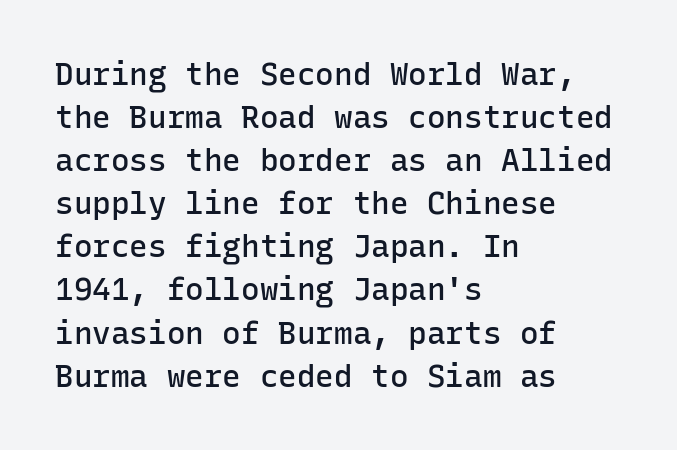
The image shows 31 px semibold sans-serif type, upright, monospaced; set left-aligned, normal line spacing (1.39x), normal letter spacing, not underlined; low stroke contrast and a medium x-height.
